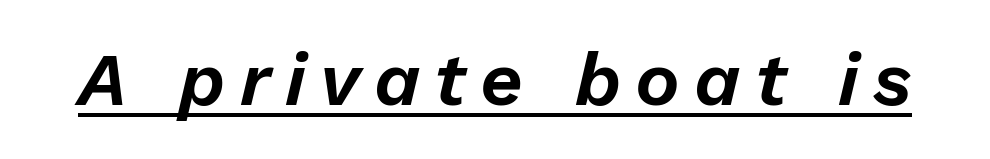
A continuous stroke trails under the words, as in a hyperlink. Here the designer chose a conventional face with non-uniform glyph widths. The whole block is typeset with a tilt.
